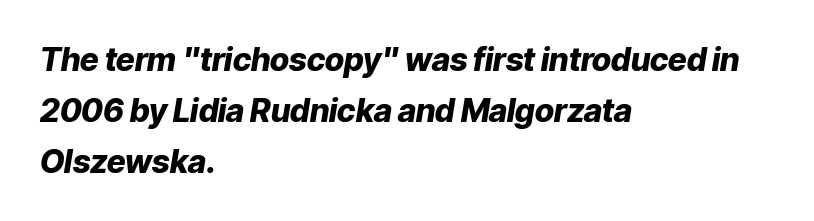
Q: Is the text bold? A: Yes.
Q: Is the text italic (slanted)? A: Yes, it leans right by about 9 degrees.
Q: Is the text underlined? A: No.
Q: How is the paragraph aligned? A: Left-aligned.
Q: Is the spacing between letters normal or unusually wide? A: Normal.
Q: Is the spacing between lines tight, normal or loose? A: Normal.
Q: Width (condensed, normal, or wide)? A: Normal.
Q: Stroke contrast? A: Low.
Q: x-height? A: Medium.
Q: Monospaced? A: No.
